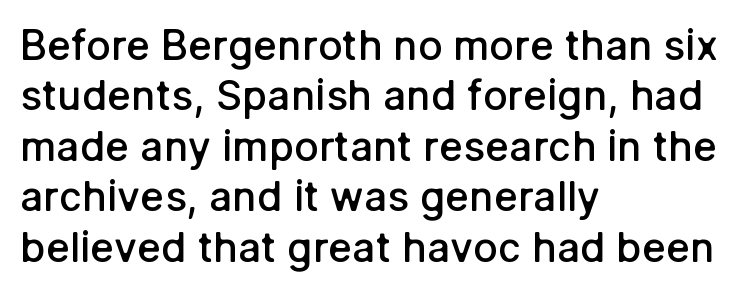
Varying glyph widths throughout — classic text-font behaviour. A somewhat darkened texture: the type is semibold rather than bold. Underlining? Definitely not there. Posture: straight, roman, zero tilt. Casual observation: everything's shoved over to the left.
